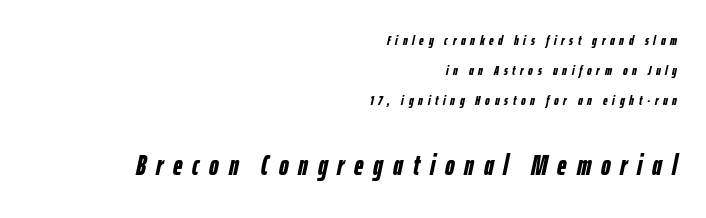
The words here are not underlined. Baseline-to-baseline distance is far greater than the letter height. Alignment: flush right. This sample has the flowing, uneven cadence of proportional lettering.
